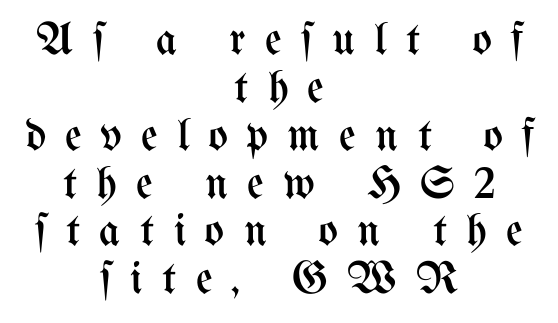
{"italic": "no", "bold": "no", "weight": "regular", "width": "condensed", "stroke_contrast": "medium", "x_height": "medium", "monospaced": "no", "underline": "no", "align": "center", "line_spacing": "tight", "line_spacing_ratio": 1.04, "letter_spacing": "wide", "letter_spacing_em": 0.42, "glyph_px": 46}
